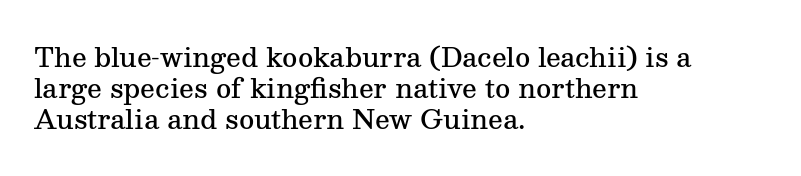
The image shows 26 px text type, upright; set left-aligned, line spacing 1.2x, normal letter spacing, not underlined.
